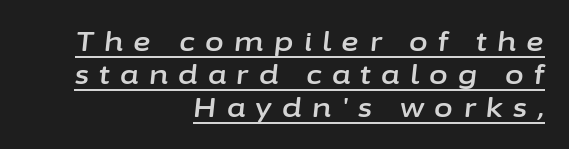
The image shows 27 px text type, italic (leaning right); set right-aligned, line spacing 1.22x, unusually wide letter spacing (+0.39 em), underlined.
